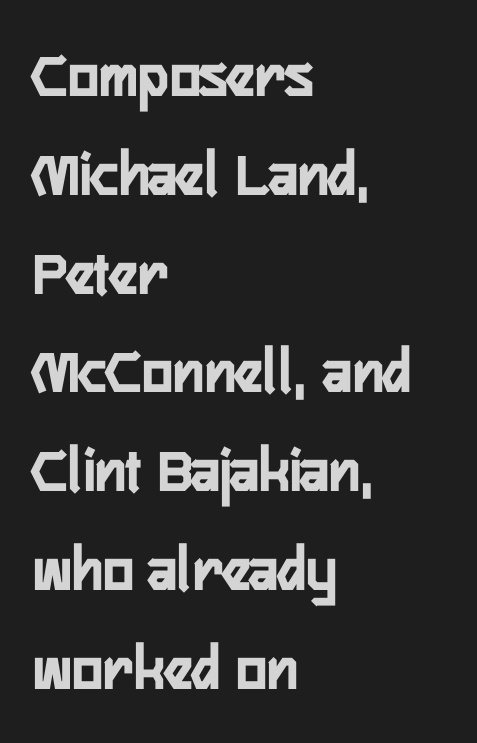
Q: Is the text bold? A: Yes.
Q: Is the text italic (slanted)? A: No, it is upright.
Q: Is the typeface a serif or a sans-serif typeface? A: Sans-serif.
Q: Is the text underlined? A: No.
Q: How is the paragraph aligned? A: Left-aligned.
Q: Is the spacing between letters normal or unusually wide? A: Normal.
Q: Is the spacing between lines tight, normal or loose? A: Normal.
Q: Width (condensed, normal, or wide)? A: Condensed.
Q: Stroke contrast? A: Low.
Q: x-height? A: Medium.
Q: Monospaced? A: No.
